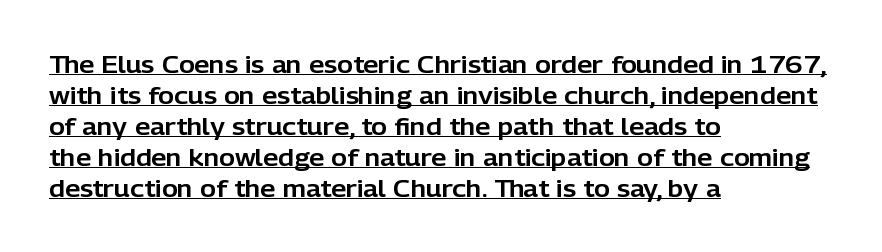
Q: Is the text italic (slanted)? A: No, it is upright.
Q: Is the text underlined? A: Yes.
Q: How is the paragraph aligned? A: Left-aligned.
Q: Is the spacing between letters normal or unusually wide? A: Normal.
Q: Is the spacing between lines tight, normal or loose? A: Normal.
